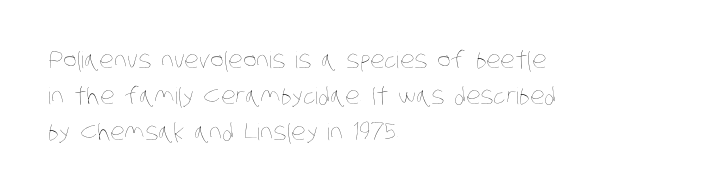
The strokes are not fattened; the text isn't bold. Interline gaps are of average width in this sample. The paragraph has a hard left edge and a soft right edge. The baseline area is clear. The rendering keeps characters at their native spacing.
